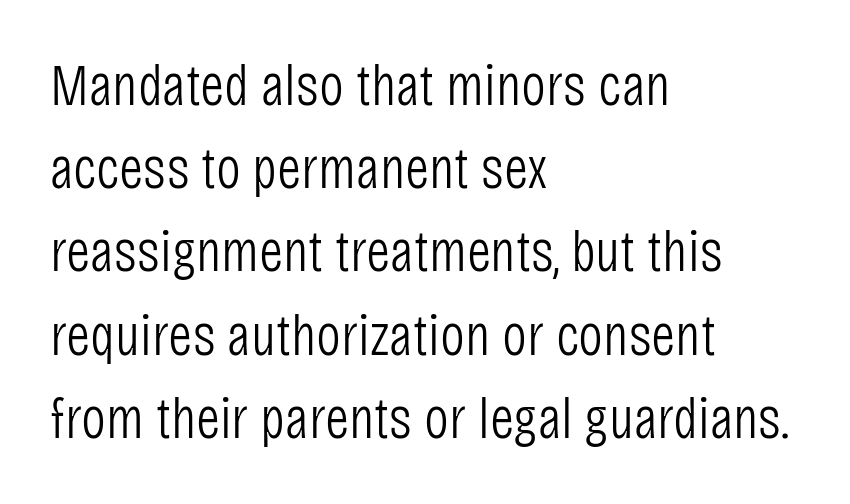
The compositor pushed each line to the left boundary. Words appear dense and cohesive because spacing is normal. Quick note: underline off. Looks like regular typesetting: each glyph gets only the width it needs.
